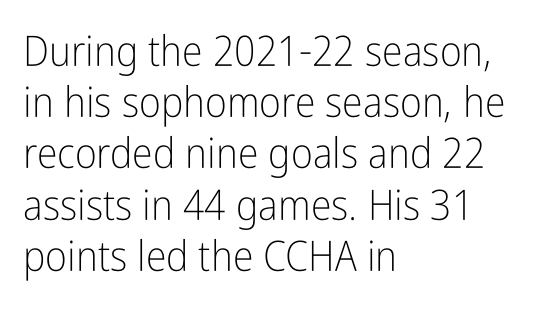
{"serif": "no", "italic": "no", "bold": "no", "weight": "light", "width": "condensed", "stroke_contrast": "low", "x_height": "medium", "monospaced": "no", "underline": "no", "align": "left", "line_spacing_ratio": 1.22, "letter_spacing": "normal", "letter_spacing_em": 0.0, "glyph_px": 42}
